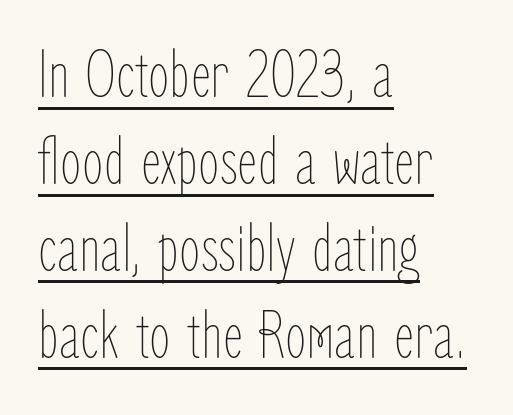
The letters advance in unequal steps, a hallmark of proportional type. Tracking value appears to be zero — textbook default spacing. This is not heavy type; no bold has been used. The lettering stays uniformly vertical, giving the passage a roman look. Underlining? Definitely there. The lines in this sample share a left origin and differ only in where they stop.
